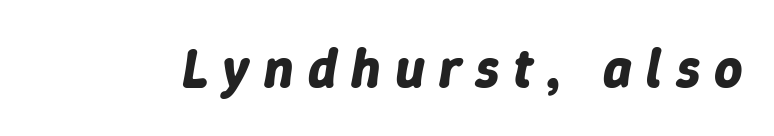
Q: Is the text bold? A: Yes.
Q: Is the text italic (slanted)? A: Yes, it leans right by about 9 degrees.
Q: Is the text underlined? A: No.
Q: Is the spacing between letters normal or unusually wide? A: Unusually wide.
Q: Width (condensed, normal, or wide)? A: Normal.
Q: Stroke contrast? A: Low.
Q: x-height? A: Medium.
Q: Monospaced? A: No.
